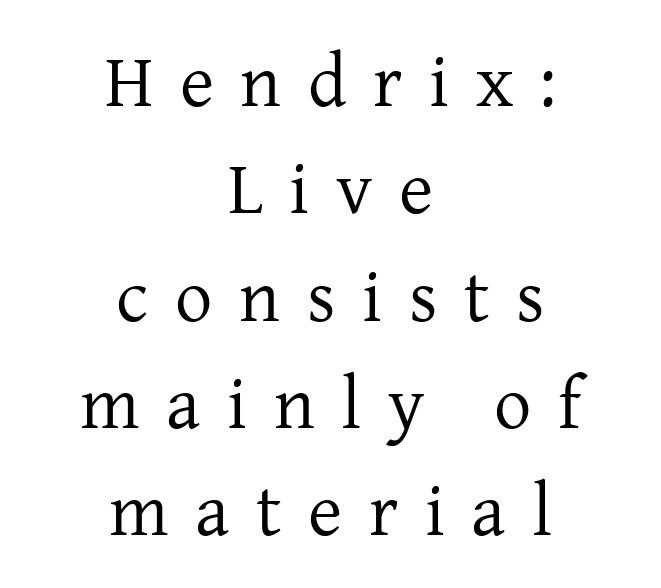
Letters rest on an invisible, unmarked baseline. A light-to-regular cut is what we see here. The characters display serif detailing at their extremities. The passage shown is typed in a proportional face where columns would drift.
